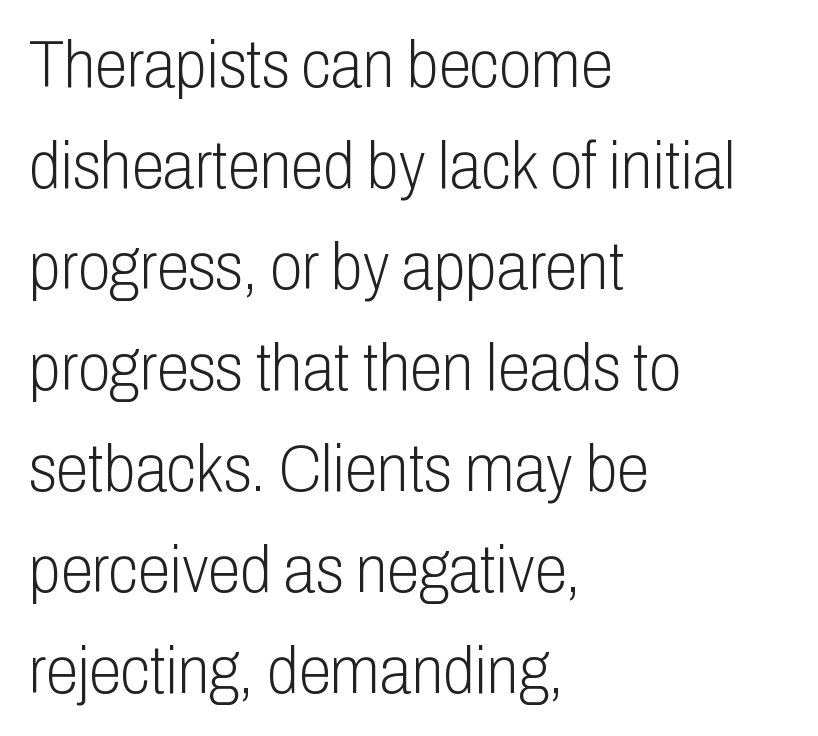
The rendering anchors every line to the left-hand side. The type sits square on the baseline with zero lean. The specimen omits any rule beneath the text block's lines. A normal amount of white space separates one row of letters from the next. Each letter keeps its own natural width here, so spacing adapts to shape.
